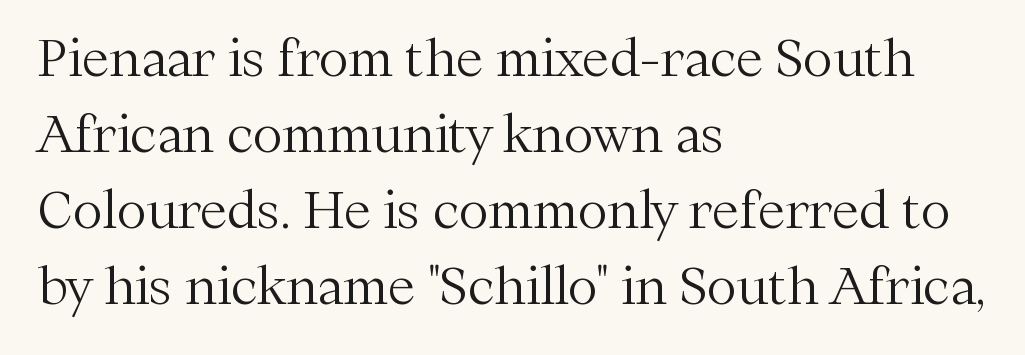
The rendering shows small feet on the letterforms — a serif design. What stands out about the letter spacing? Nothing — it is the standard amount. Nothing heavy about these letters — not bold at all. Interline gaps are of average width in this sample. Note the varied advance widths — an 'i' is clearly narrower than an 'm'.
